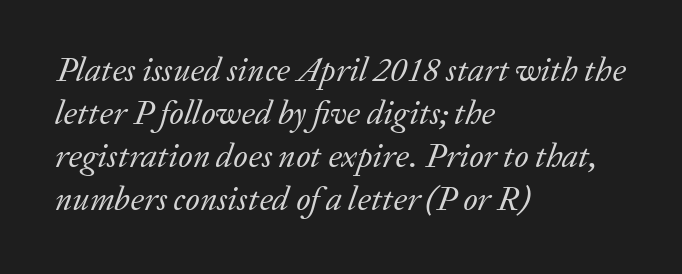
The face used here is proportionally spaced, like ordinary book or web type. You can tell from the footed stems that serif type was used. The letterforms sit at book weight or below. Baseline-to-baseline distance is the conventional proportion of letter height.
